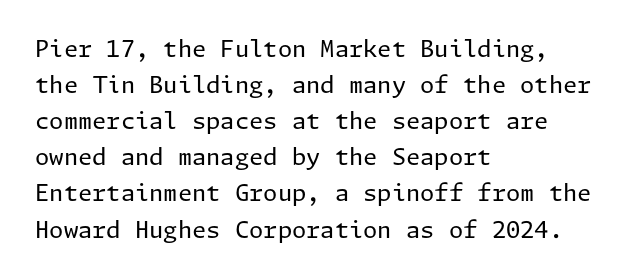
The image shows 23 px text type, upright; set left-aligned, normal line spacing (1.57x), normal letter spacing, not underlined.
